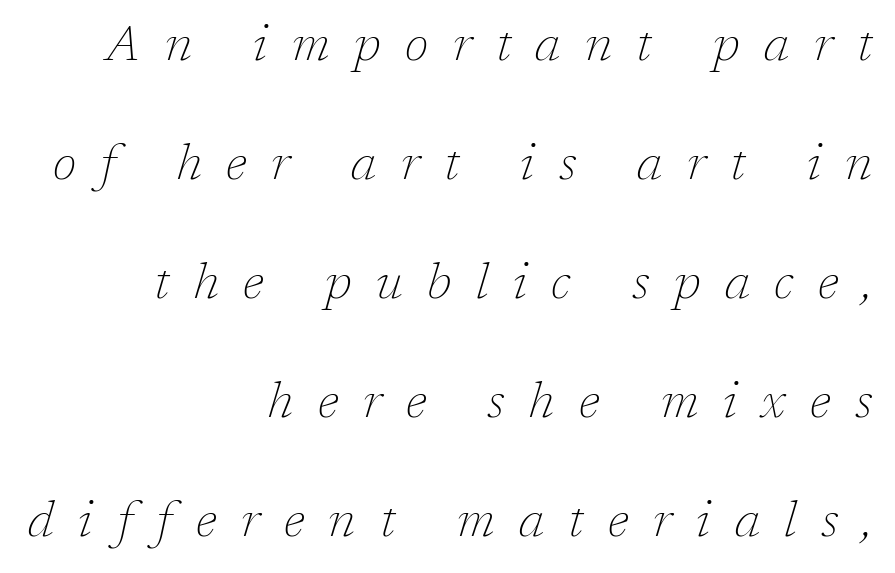
Compared with a flush-left layout, this one pins lines to the opposite, right side. The text carries the slant typical of an italic or oblique font. This is serif lettering, the kind often seen in printed books. Loosely led — the rows are spread out. No word sits above an underline.
